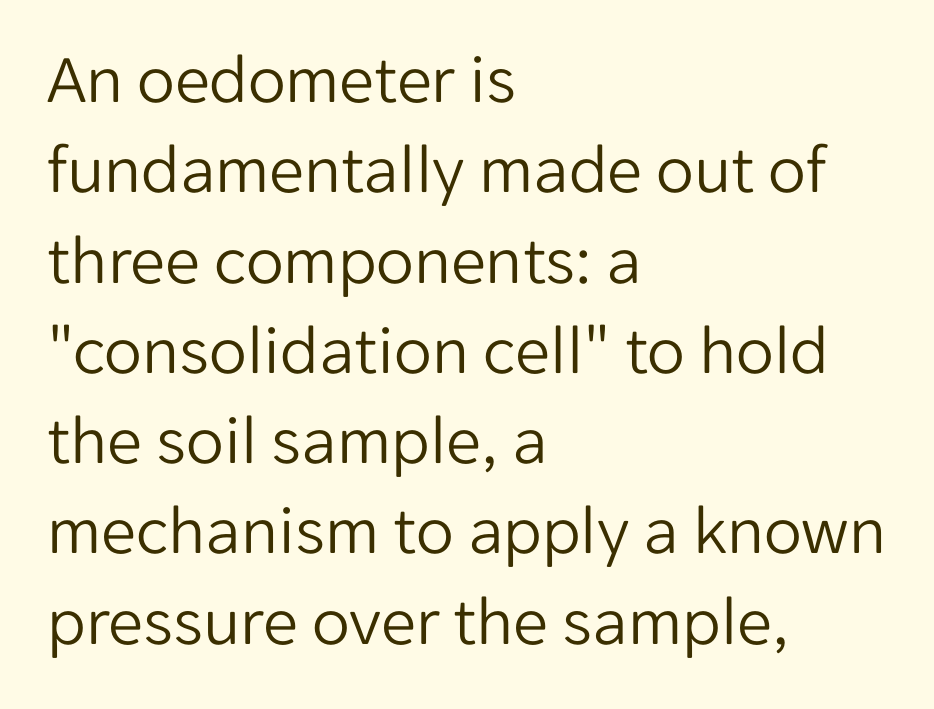
{"serif": "no", "italic": "no", "bold": "no", "weight": "light", "width": "normal", "stroke_contrast": "low", "x_height": "medium", "monospaced": "no", "underline": "no", "align": "left", "line_spacing": "normal", "line_spacing_ratio": 1.29, "letter_spacing": "normal", "letter_spacing_em": 0.0, "glyph_px": 70}
